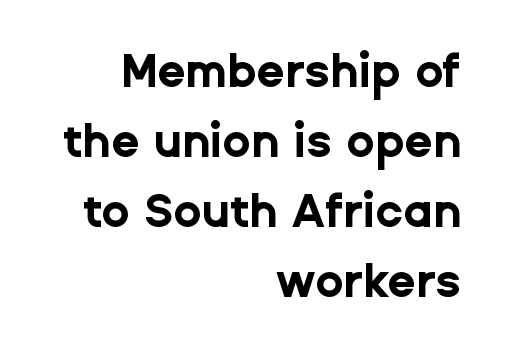
The image shows 46 px bold sans-serif type, upright; set right-aligned, normal line spacing (1.52x), normal letter spacing, not underlined; low stroke contrast and a medium x-height.
